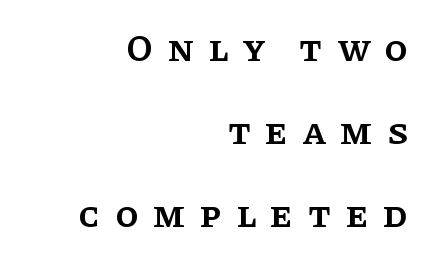
The image shows 38 px semibold serif type, upright; set right-aligned, loose line spacing (2.18x), unusually wide letter spacing (+0.38 em), not underlined; low stroke contrast and a large x-height.
